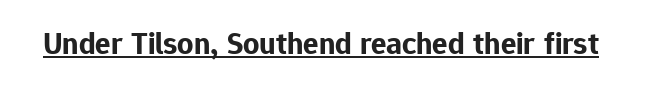
The specimen includes a rule beneath the text block's lines. Proportional: the letters do not fall into vertical columns. Compared with typical body copy, the letter spacing here is the same. Heft: maximum for text — a bold. Each letter's strokes conclude bluntly, with no projecting serifs. A typesetter would mark this as roman, not italic.
